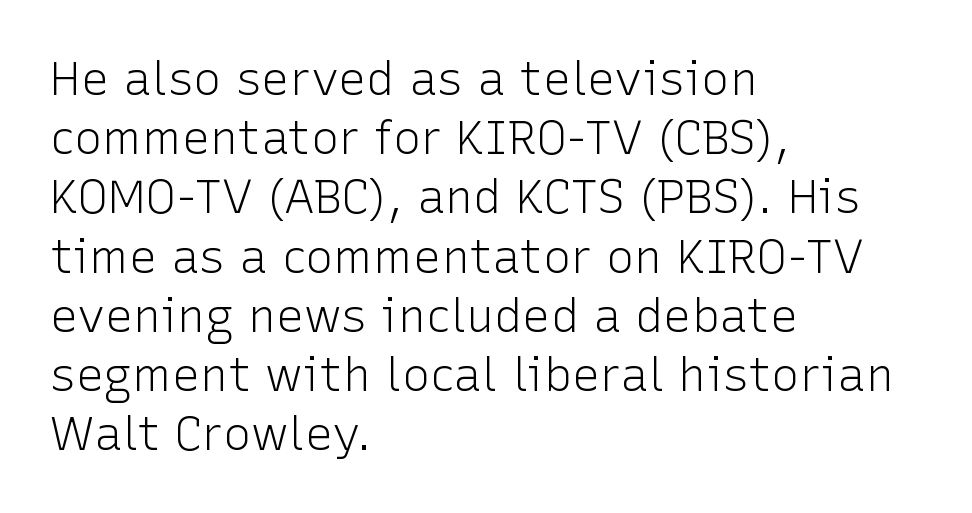
The image shows 47 px light sans-serif type, upright; set left-aligned, normal line spacing (1.26x), normal letter spacing, not underlined; low stroke contrast and a medium x-height.
